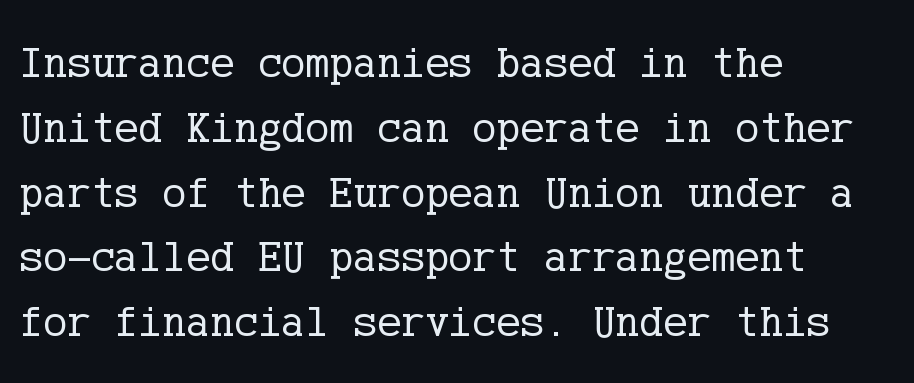
{"serif": "yes", "italic": "no", "bold": "no", "weight": "regular", "width": "normal", "stroke_contrast": "low", "x_height": "medium", "underline": "no", "align": "left", "line_spacing": "normal", "line_spacing_ratio": 1.44, "letter_spacing": "normal", "letter_spacing_em": 0.0, "glyph_px": 45}
